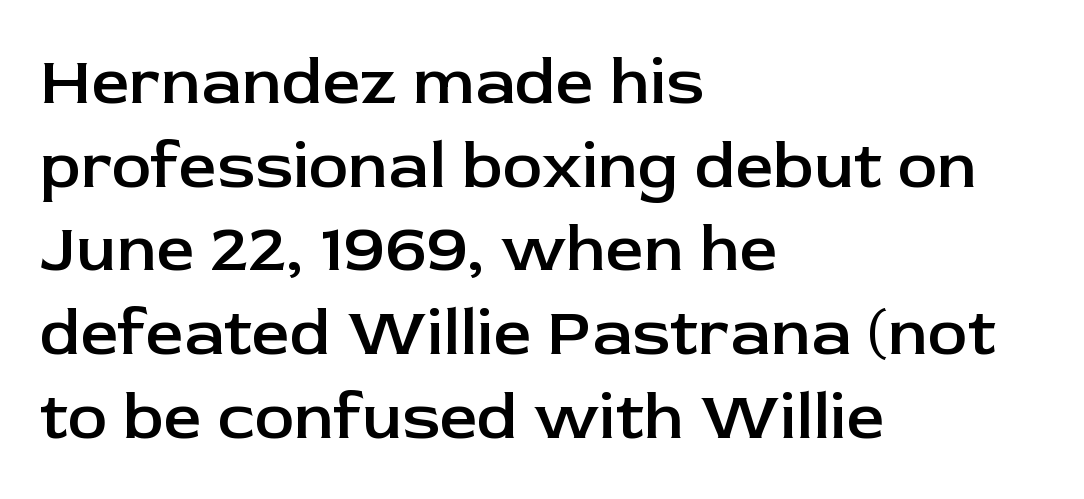
{"serif": "no", "italic": "no", "bold": "semi", "weight": "semibold", "width": "normal", "stroke_contrast": "low", "x_height": "medium", "monospaced": "no", "underline": "no", "align": "left", "line_spacing": "normal", "line_spacing_ratio": 1.25, "letter_spacing": "normal", "letter_spacing_em": 0.0, "glyph_px": 67}
